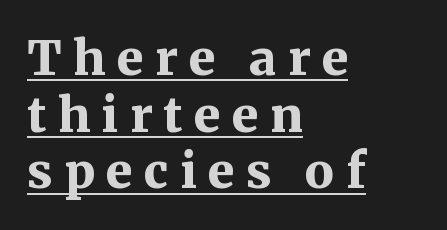
The image shows 48 px bold serif type, upright; set left-aligned, line spacing 1.18x, unusually wide letter spacing (+0.24 em), underlined; medium stroke contrast and a medium x-height.
